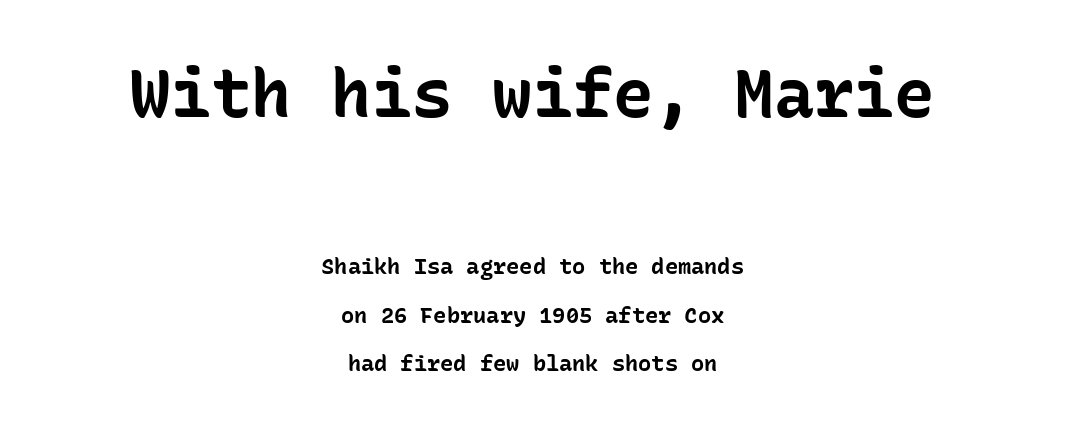
The font family rendered here belongs to the sans-serif group. If you measured baseline to baseline, you'd find a long distance. Tall strokes in this sample are plumb rather than angled. A typesetter would call this monospace, since all characters share one set width.
